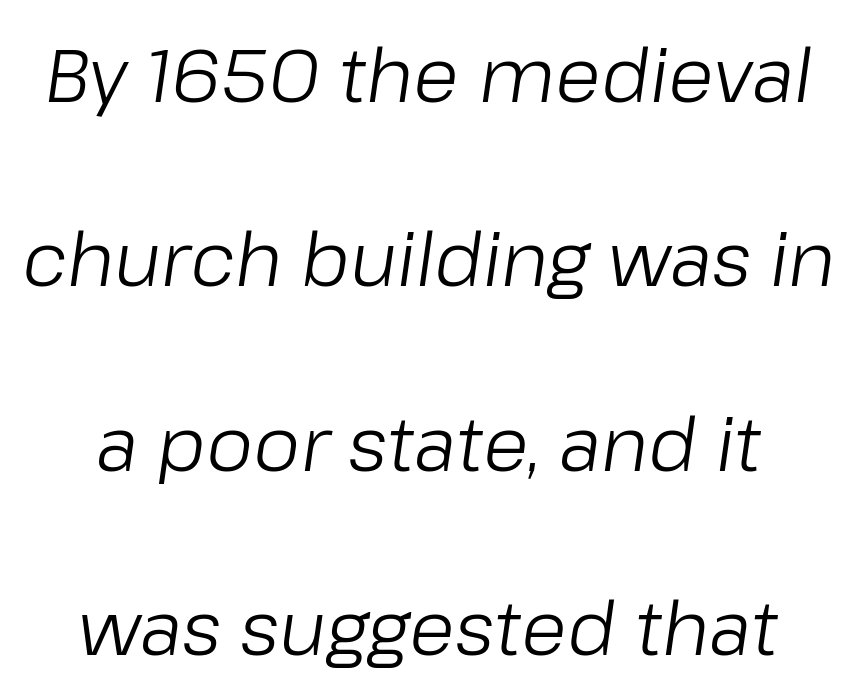
{"italic": "yes", "lean": "right", "slant_degrees": 8, "bold": "no", "weight": "light", "width": "normal", "stroke_contrast": "low", "x_height": "medium", "monospaced": "no", "underline": "no", "line_spacing": "loose", "line_spacing_ratio": 2.46, "letter_spacing": "normal", "letter_spacing_em": 0.0, "glyph_px": 75}
